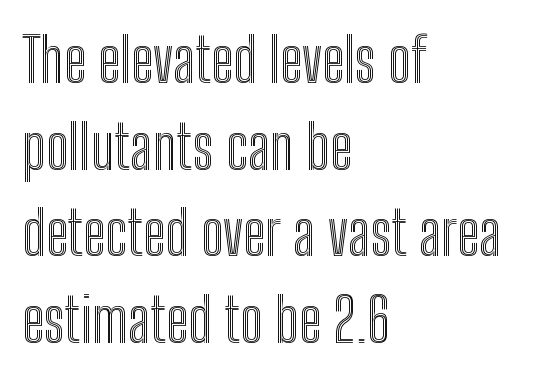
The image shows 61 px condensed type, upright; set left-aligned, normal line spacing (1.42x), normal letter spacing, not underlined; a medium x-height.
